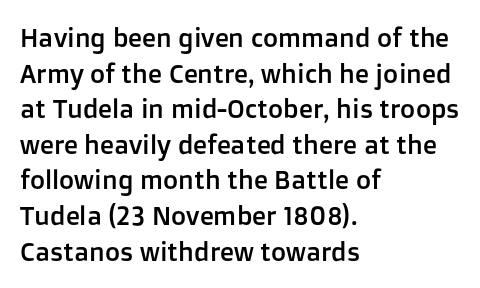
The image shows 26 px text type, upright; set left-aligned, normal line spacing (1.37x), normal letter spacing, not underlined.
